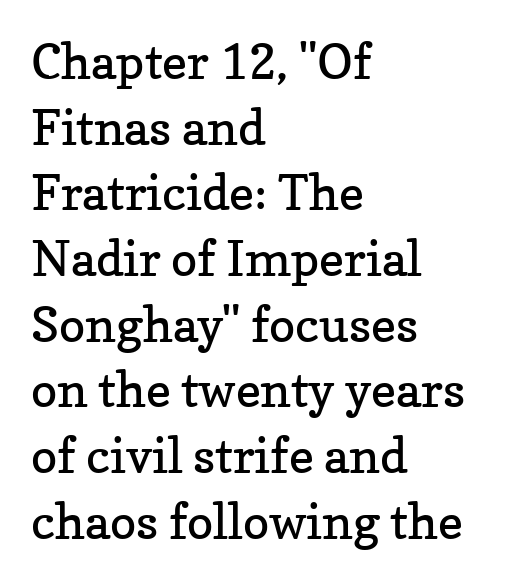
Font category for this specimen: serif. The font's upright variant was chosen for this text. Letters rest on an invisible, unmarked baseline. The weight tops out at a normal text grade.
